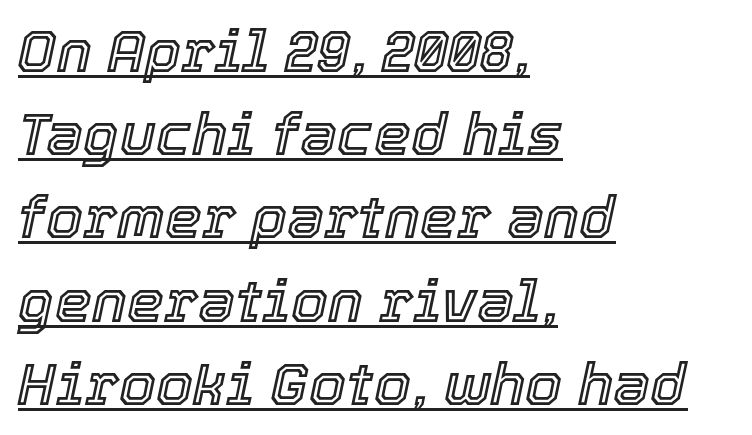
{"italic": "yes", "lean": "right", "slant_degrees": 12, "width": "normal", "x_height": "medium", "monospaced": "no", "underline": "yes", "align": "left", "line_spacing": "normal", "line_spacing_ratio": 1.41, "letter_spacing": "normal", "letter_spacing_em": 0.0, "glyph_px": 59}
